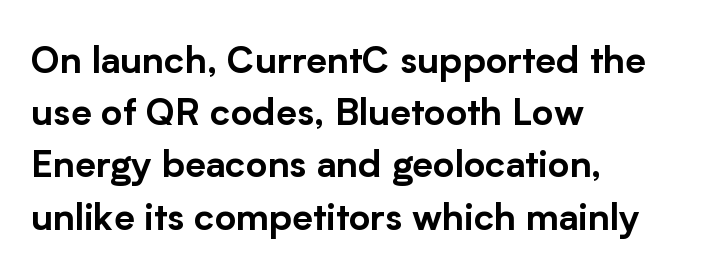
The letters advance in unequal steps, a hallmark of proportional type. Letterform terminals end flat and unadorned throughout the passage. Underlining? Definitely not there. This sample uses an upright cut, with every glyph sitting square on the baseline. Characters follow at the spacing the type designer built in.
